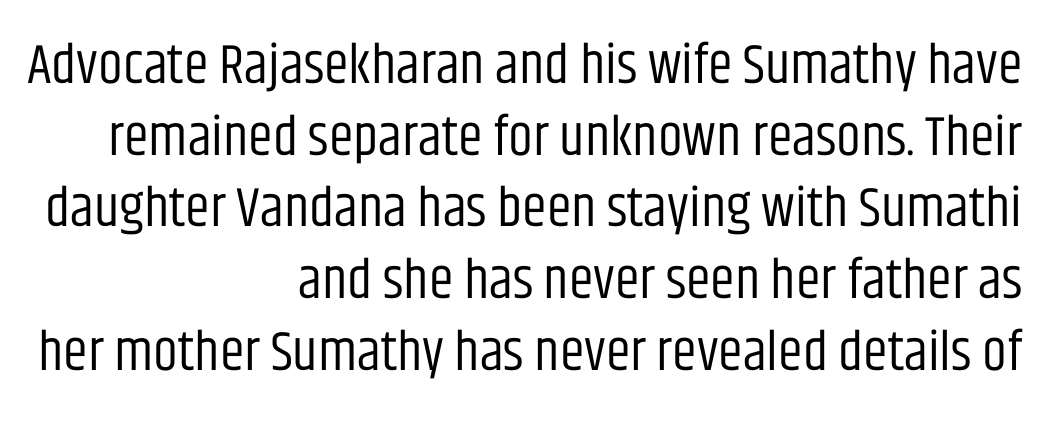
{"serif": "no", "italic": "no", "bold": "no", "weight": "regular", "width": "condensed", "stroke_contrast": "low", "x_height": "large", "monospaced": "no", "underline": "no", "align": "right", "line_spacing": "normal", "line_spacing_ratio": 1.28, "letter_spacing": "normal", "letter_spacing_em": 0.0, "glyph_px": 56}
